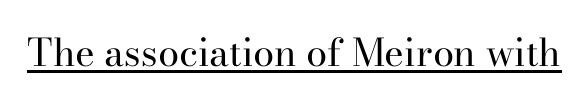
You can tell it's not italic because the verticals are truly vertical. Compared with undecorated copy, this sample adds a rule below the words. Honestly, the letter spacing is just normal — you wouldn't notice it. The strokes carry an ordinary text weight at most. Proportional: the letters do not fall into vertical columns. Little horizontal feet cap the strokes, marking this as serif type.
